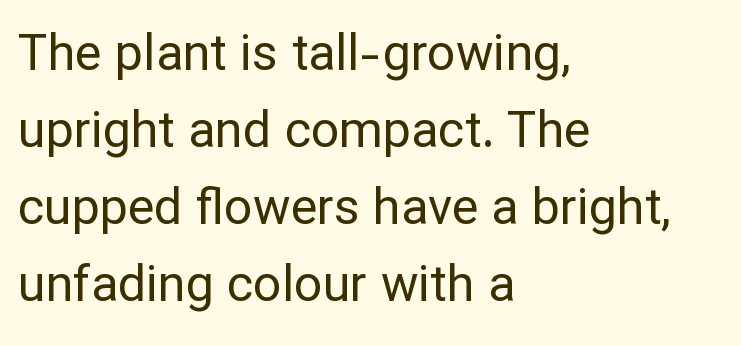
The image shows 50 px regular-weight sans-serif type, upright; set left-aligned, normal line spacing (1.54x), normal letter spacing, not underlined; low stroke contrast and a medium x-height.
